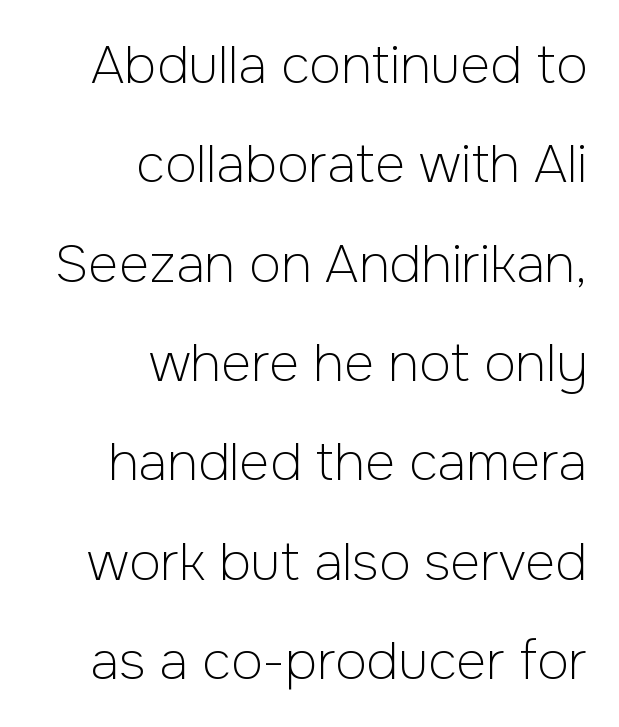
The image shows 52 px light sans-serif type, upright; set right-aligned, loose line spacing (1.91x), normal letter spacing, not underlined; low stroke contrast and a medium x-height.
